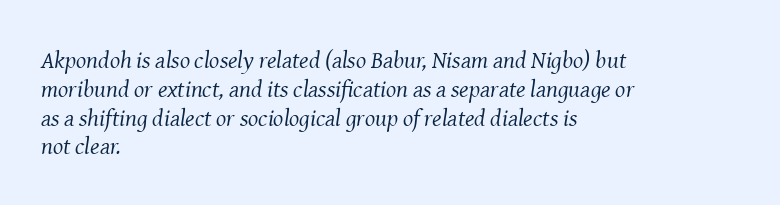
Decoration check: the copy has no underline. The letters sit at their default tracking, neither squeezed nor spread. The letterforms sit at book weight or below. This is oblique type, the kind used for emphasis or titles. The lines are quadded left.
